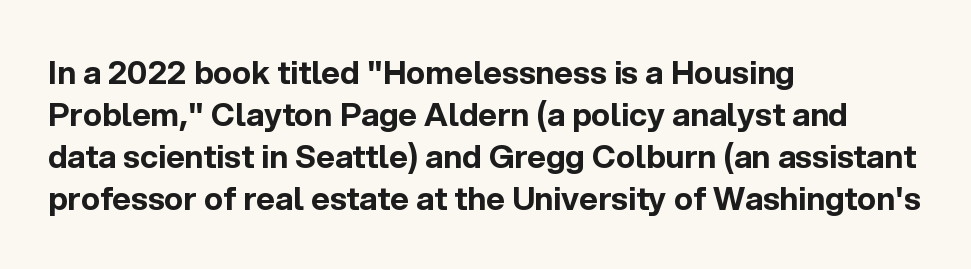
Students, observe: this is what conventionally led text looks like. Quick note: underline off. Its strokes are broad and dark, the hallmark of bold type. The tracking reads as untouched default to a designer's eye. In terms of letterform style, serifs are entirely absent.
